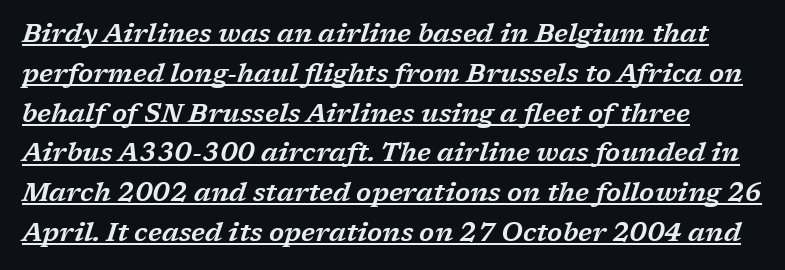
{"italic": "yes", "lean": "right", "slant_degrees": 17, "underline": "yes", "line_spacing": "normal", "line_spacing_ratio": 1.53, "letter_spacing": "normal", "letter_spacing_em": 0.0, "glyph_px": 26}
